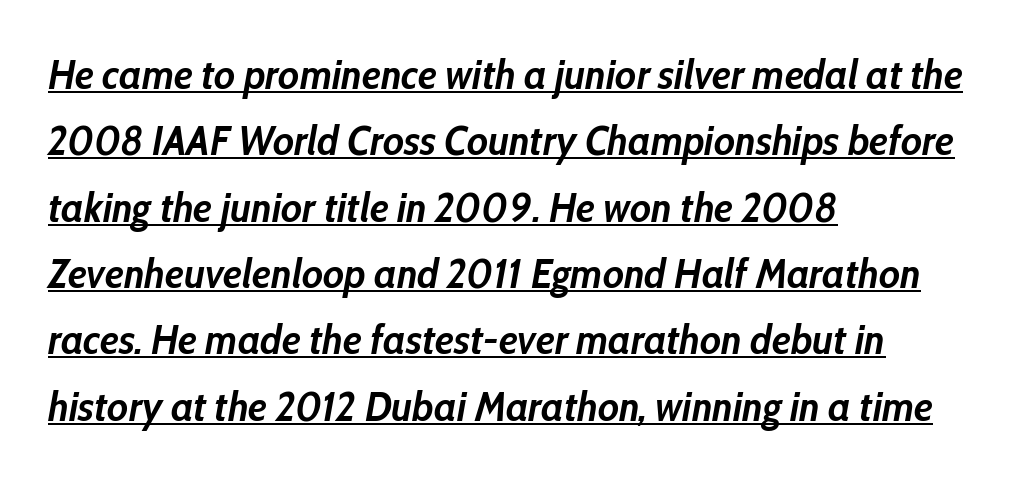
{"italic": "yes", "lean": "right", "slant_degrees": 10, "bold": "yes", "weight": "semibold", "width": "condensed", "stroke_contrast": "low", "x_height": "medium", "monospaced": "no", "underline": "yes", "align": "left", "line_spacing": "normal", "line_spacing_ratio": 1.58, "letter_spacing": "normal", "letter_spacing_em": 0.0, "glyph_px": 42}
